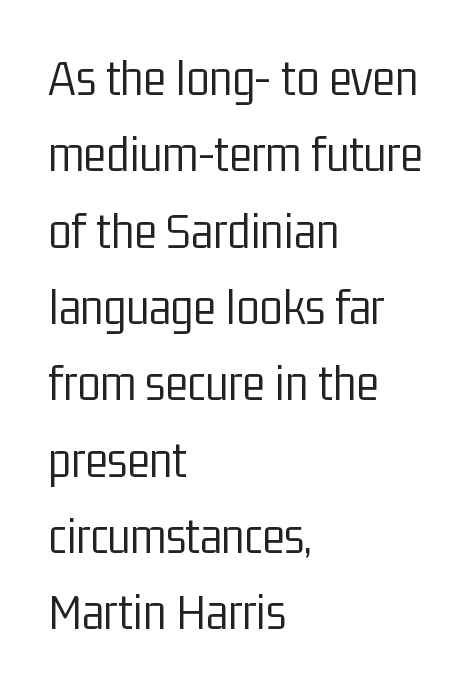
Any mark beneath the type? The region is blank. Vertically, the passage feels balanced, rows spaced as you'd expect. Character widths vary here, with narrow letters taking less room than wide ones. These lines were composed using upright roman letters. Weight: regular or lighter. Casual observation: everything's shoved over to the left.
